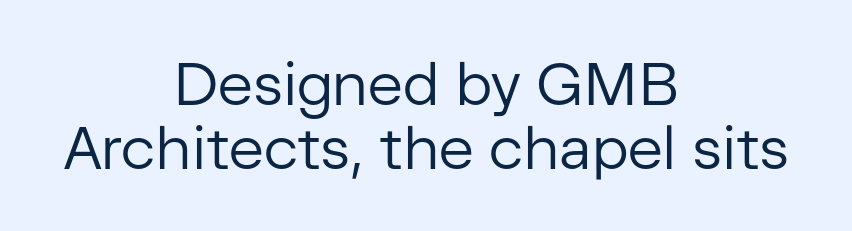
{"serif": "no", "italic": "no", "bold": "no", "weight": "regular", "width": "normal", "stroke_contrast": "low", "x_height": "medium", "monospaced": "no", "underline": "no", "align": "center", "line_spacing": "tight", "line_spacing_ratio": 1.06, "letter_spacing": "normal", "letter_spacing_em": 0.0, "glyph_px": 60}
